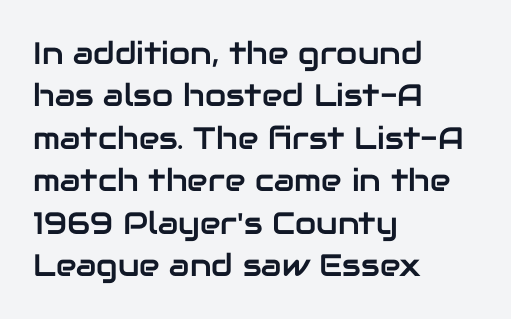
Q: Is the text italic (slanted)? A: No, it is upright.
Q: Is the typeface a serif or a sans-serif typeface? A: Sans-serif.
Q: Is the text underlined? A: No.
Q: How is the paragraph aligned? A: Left-aligned.
Q: Is the spacing between letters normal or unusually wide? A: Normal.
Q: Is the spacing between lines tight, normal or loose? A: Normal.
Q: Width (condensed, normal, or wide)? A: Normal.
Q: Stroke contrast? A: Low.
Q: x-height? A: Medium.
Q: Monospaced? A: No.
